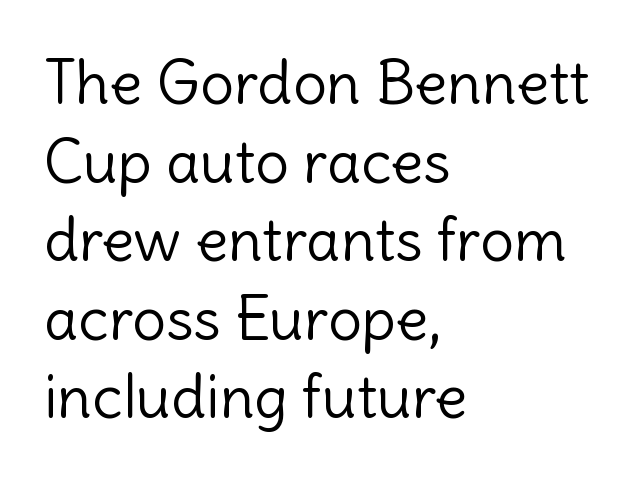
Honestly, the letter spacing is just normal — you wouldn't notice it. Caption: multi-line text, flush left, ragged right. Regular leading. The characters display no serif detailing; their extremities are plain. Spacing verdict: proportional, widths tailored to each character. Descenders hang freely into open space.
